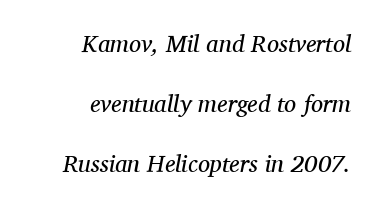
Glyph-to-glyph distance matches everyday printed text. Vertical spacing — loose. The space directly below the letters is spotless. Rendered with sloped, italic letterforms. Horizontal alignment here is rightward, an uncommon choice for prose.
